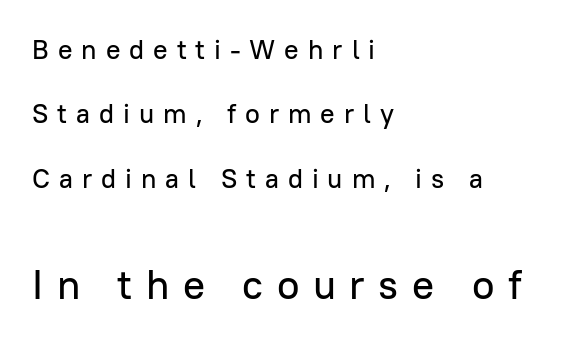
{"serif": "no", "italic": "no", "width": "normal", "stroke_contrast": "low", "x_height": "medium", "monospaced": "no", "underline": "no", "align": "left", "line_spacing": "loose", "line_spacing_ratio": 2.38, "letter_spacing": "wide", "letter_spacing_em": 0.33, "larger_block": "second", "size_ratio": 1.52, "glyph_px": 41}
